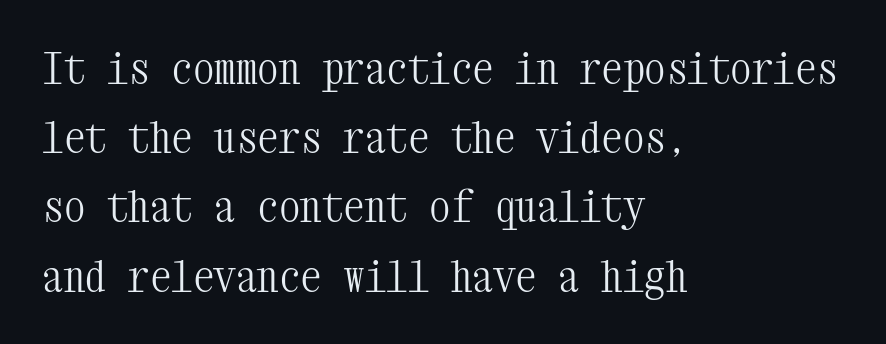
Q: Is the text bold? A: No.
Q: Is the text italic (slanted)? A: No, it is upright.
Q: Is the typeface a serif or a sans-serif typeface? A: Serif.
Q: Is the text underlined? A: No.
Q: How is the paragraph aligned? A: Left-aligned.
Q: Is the spacing between letters normal or unusually wide? A: Normal.
Q: Is the spacing between lines tight, normal or loose? A: Normal.
Q: Width (condensed, normal, or wide)? A: Condensed.
Q: Stroke contrast? A: Medium.
Q: x-height? A: Medium.
Q: Monospaced? A: Yes.
